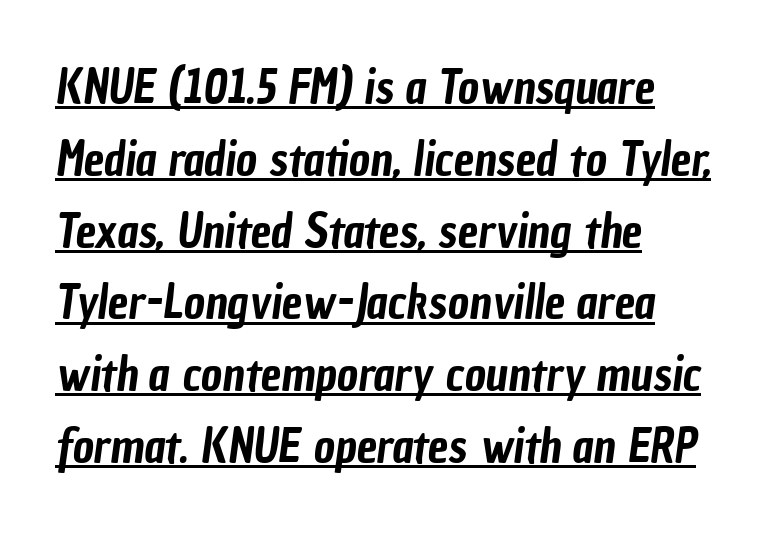
The paragraph has a hard left edge and a soft right edge. The passage shown has conventional tracking throughout. You could not count columns in this text — the font is proportionally spaced. The designer went with a sans here, leaving each stem footless.
